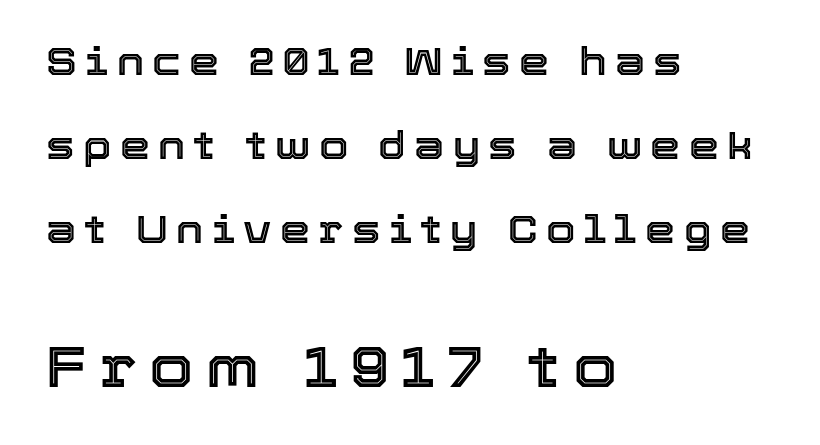
{"italic": "no", "width": "normal", "x_height": "medium", "monospaced": "no", "underline": "no", "align": "left", "line_spacing": "loose", "line_spacing_ratio": 2.21, "letter_spacing": "wide", "letter_spacing_em": 0.22, "larger_block": "second", "size_ratio": 1.5, "glyph_px": 57}
